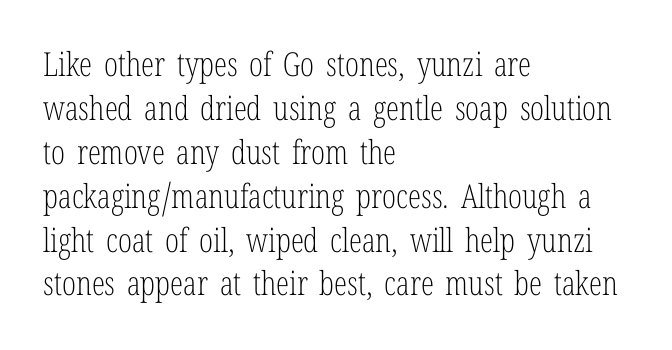
Q: Is the text bold? A: No.
Q: Is the text italic (slanted)? A: No, it is upright.
Q: Is the typeface a serif or a sans-serif typeface? A: Serif.
Q: Is the text underlined? A: No.
Q: How is the paragraph aligned? A: Left-aligned.
Q: Is the spacing between letters normal or unusually wide? A: Normal.
Q: Is the spacing between lines tight, normal or loose? A: Normal.
Q: Width (condensed, normal, or wide)? A: Condensed.
Q: Stroke contrast? A: Low.
Q: x-height? A: Medium.
Q: Monospaced? A: No.
